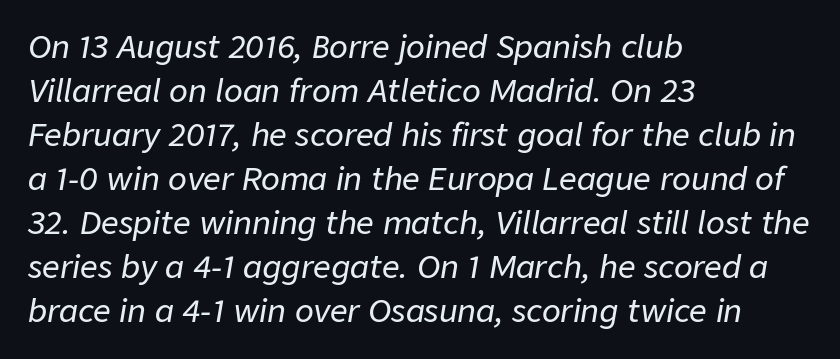
Q: Is the text italic (slanted)? A: Yes, it leans right by about 9 degrees.
Q: Is the text underlined? A: No.
Q: How is the paragraph aligned? A: Left-aligned.
Q: Is the spacing between letters normal or unusually wide? A: Normal.
Q: Is the spacing between lines tight, normal or loose? A: Normal.
Q: Width (condensed, normal, or wide)? A: Normal.
Q: Stroke contrast? A: Low.
Q: x-height? A: Medium.
Q: Monospaced? A: No.
